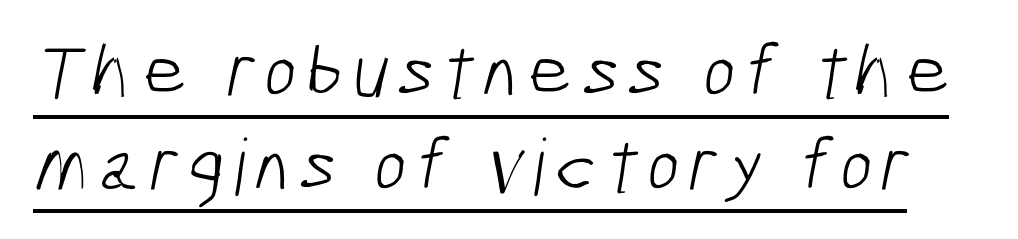
{"serif": "no", "bold": "no", "weight": "light", "width": "condensed", "stroke_contrast": "low", "x_height": "medium", "monospaced": "no", "underline": "yes", "line_spacing_ratio": 1.2, "glyph_px": 78}
